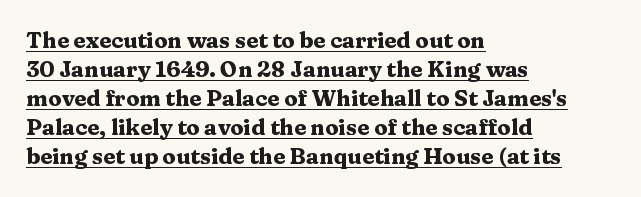
In terms of letterspacing, this is plain default setting. Regarding leading, the lines here are spaced in the standard way. These lines stack with their left ends in a neat column. Every character sits straight up, as roman type does. Has an underline been added? It has. On the weight axis this lands at bold, roughly 700.
